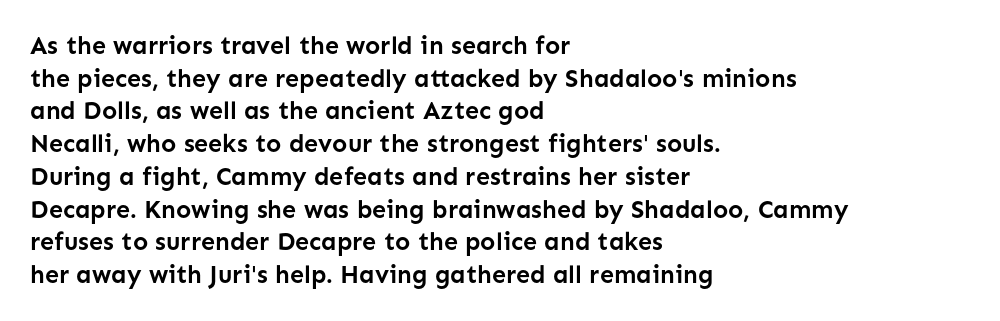
Q: Is the text bold? A: Yes.
Q: Is the text italic (slanted)? A: No, it is upright.
Q: Is the text underlined? A: No.
Q: How is the paragraph aligned? A: Left-aligned.
Q: Is the spacing between letters normal or unusually wide? A: Normal.
Q: Is the spacing between lines tight, normal or loose? A: Normal.
